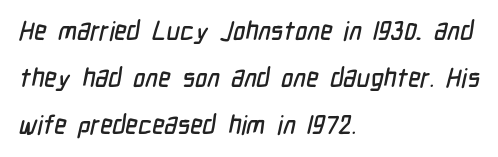
Q: Is the text underlined? A: No.
Q: How is the paragraph aligned? A: Left-aligned.
Q: Is the spacing between letters normal or unusually wide? A: Normal.
